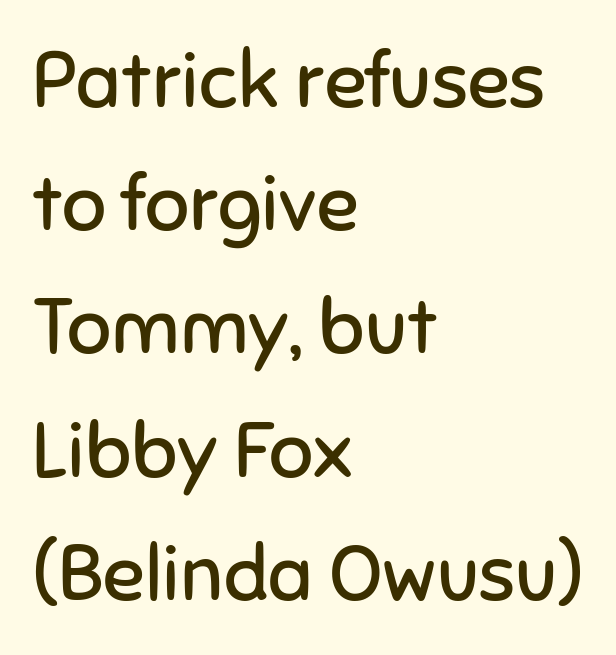
Q: Is the text bold? A: No.
Q: Is the text italic (slanted)? A: No, it is upright.
Q: Is the typeface a serif or a sans-serif typeface? A: Sans-serif.
Q: Is the text underlined? A: No.
Q: How is the paragraph aligned? A: Left-aligned.
Q: Is the spacing between letters normal or unusually wide? A: Normal.
Q: Is the spacing between lines tight, normal or loose? A: Normal.
Q: Width (condensed, normal, or wide)? A: Normal.
Q: Stroke contrast? A: Low.
Q: x-height? A: Medium.
Q: Monospaced? A: No.
